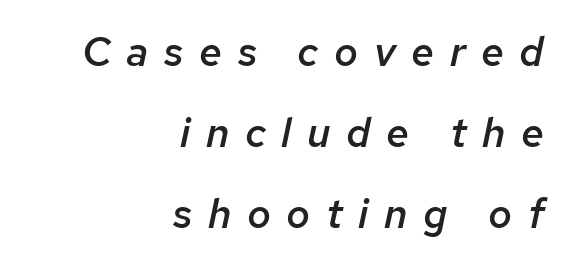
{"italic": "yes", "lean": "right", "slant_degrees": 12, "bold": "semi", "weight": "semibold", "width": "normal", "stroke_contrast": "low", "x_height": "medium", "monospaced": "no", "underline": "no", "align": "right", "line_spacing": "loose", "line_spacing_ratio": 1.97, "letter_spacing": "wide", "letter_spacing_em": 0.38, "glyph_px": 41}
